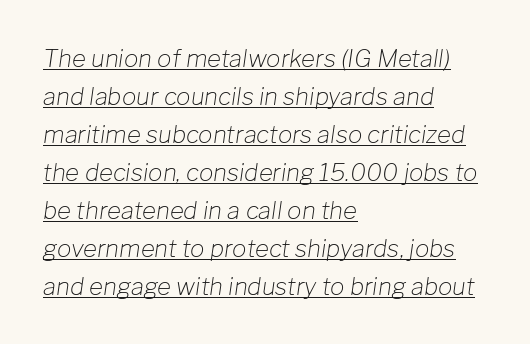
{"italic": "yes", "lean": "right", "slant_degrees": 8, "bold": "no", "underline": "yes", "align": "left", "line_spacing": "normal", "line_spacing_ratio": 1.58, "letter_spacing": "normal", "letter_spacing_em": 0.0, "glyph_px": 24}
